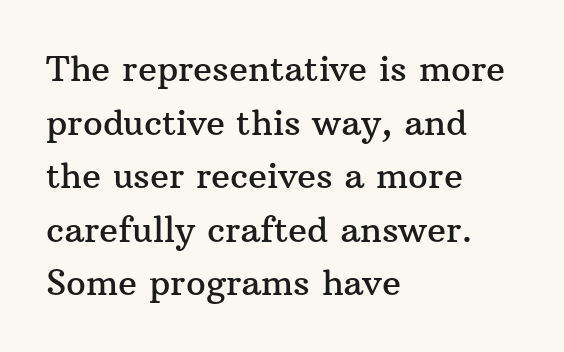
Honestly, there is no underline to notice here at all. Is the letter spacing exaggerated? No — it looks like the ordinary default. Looks like regular typesetting: each glyph gets only the width it needs. The space between consecutive lines is moderate. The typeface chosen for these lines features serifs. This is the regular roman posture of the typeface.
